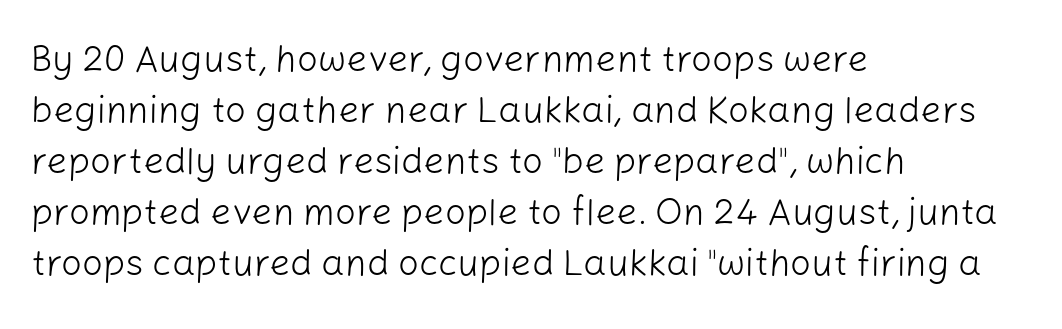
{"serif": "no", "italic": "no", "bold": "no", "weight": "light", "width": "normal", "stroke_contrast": "low", "x_height": "medium", "monospaced": "no", "underline": "no", "align": "left", "line_spacing": "normal", "line_spacing_ratio": 1.38, "letter_spacing": "normal", "letter_spacing_em": 0.0, "glyph_px": 37}
